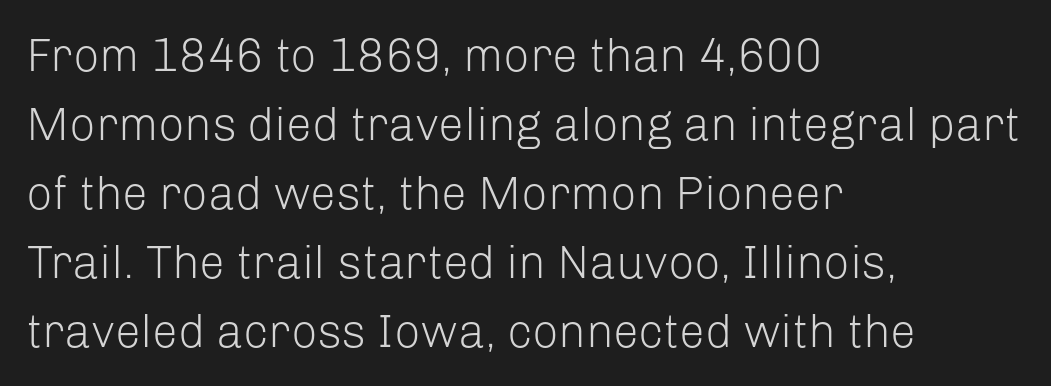
Q: Is the text bold? A: No.
Q: Is the text italic (slanted)? A: No, it is upright.
Q: Is the typeface a serif or a sans-serif typeface? A: Sans-serif.
Q: Is the text underlined? A: No.
Q: How is the paragraph aligned? A: Left-aligned.
Q: Is the spacing between letters normal or unusually wide? A: Normal.
Q: Is the spacing between lines tight, normal or loose? A: Normal.
Q: Width (condensed, normal, or wide)? A: Normal.
Q: Stroke contrast? A: Low.
Q: x-height? A: Medium.
Q: Monospaced? A: No.
